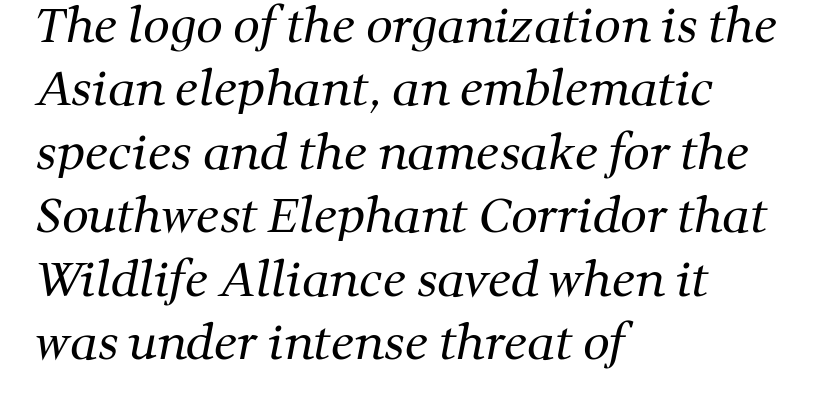
Q: Is the text bold? A: No.
Q: Is the typeface a serif or a sans-serif typeface? A: Serif.
Q: Is the text underlined? A: No.
Q: How is the paragraph aligned? A: Left-aligned.
Q: Is the spacing between letters normal or unusually wide? A: Normal.
Q: Is the spacing between lines tight, normal or loose? A: Normal.
Q: Width (condensed, normal, or wide)? A: Normal.
Q: Stroke contrast? A: Medium.
Q: x-height? A: Medium.
Q: Monospaced? A: No.
